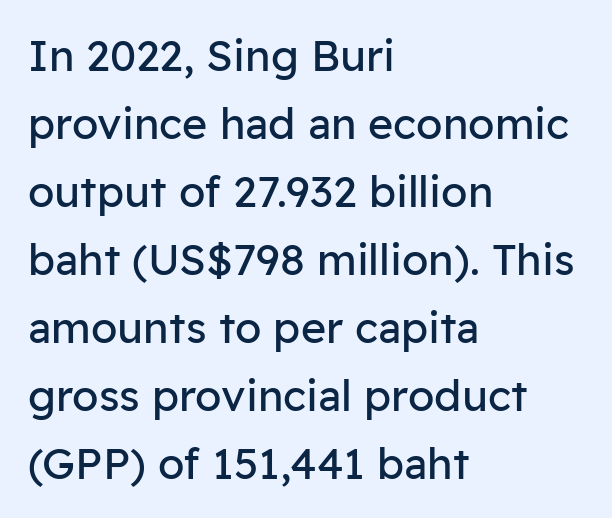
The paragraph has a hard left edge and a soft right edge. The strokes carry an ordinary text weight at most. Decoration check: the copy has no underline. The rendering uses natural spacing where letterforms have individual widths.
